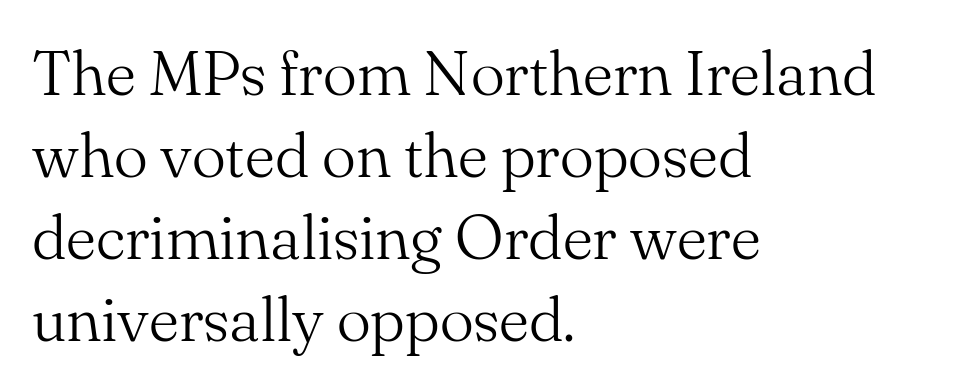
Q: Is the text bold? A: No.
Q: Is the text italic (slanted)? A: No, it is upright.
Q: Is the typeface a serif or a sans-serif typeface? A: Serif.
Q: Is the text underlined? A: No.
Q: How is the paragraph aligned? A: Left-aligned.
Q: Is the spacing between letters normal or unusually wide? A: Normal.
Q: Is the spacing between lines tight, normal or loose? A: Normal.
Q: Width (condensed, normal, or wide)? A: Normal.
Q: Stroke contrast? A: Medium.
Q: x-height? A: Small.
Q: Monospaced? A: No.
